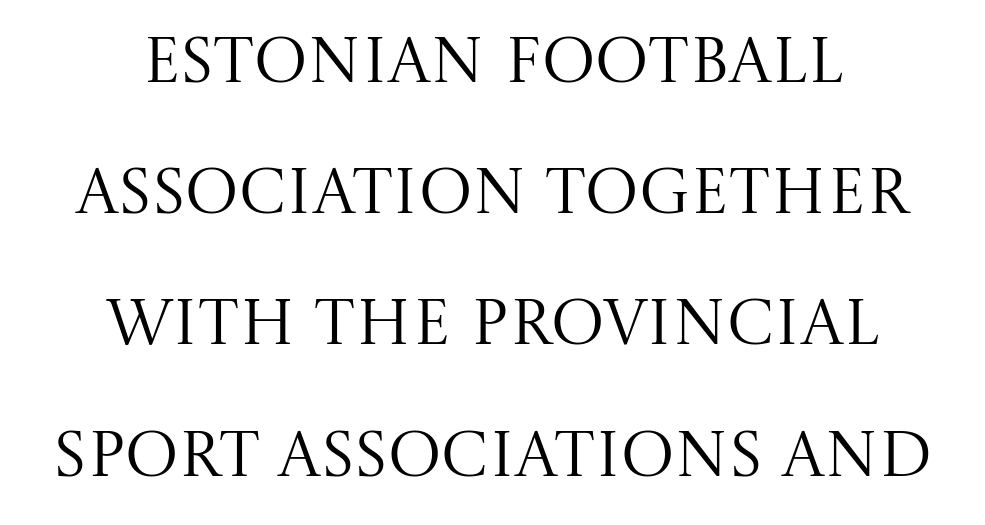
Q: Is the text bold? A: No.
Q: Is the text italic (slanted)? A: No, it is upright.
Q: Is the typeface a serif or a sans-serif typeface? A: Serif.
Q: Is the text underlined? A: No.
Q: How is the paragraph aligned? A: Centered.
Q: Is the spacing between letters normal or unusually wide? A: Normal.
Q: Is the spacing between lines tight, normal or loose? A: Loose.
Q: Width (condensed, normal, or wide)? A: Normal.
Q: Stroke contrast? A: Medium.
Q: x-height? A: Large.
Q: Monospaced? A: No.
